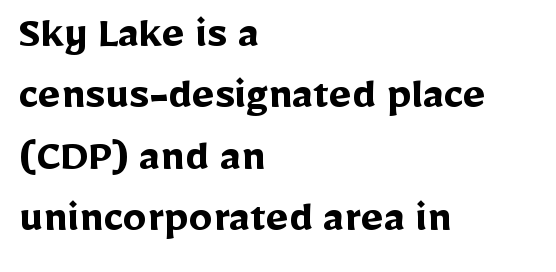
{"serif": "no", "italic": "no", "bold": "yes", "weight": "semibold", "width": "normal", "stroke_contrast": "low", "x_height": "medium", "monospaced": "no", "underline": "no", "align": "left", "line_spacing": "normal", "line_spacing_ratio": 1.28, "letter_spacing": "normal", "letter_spacing_em": 0.0, "glyph_px": 48}
